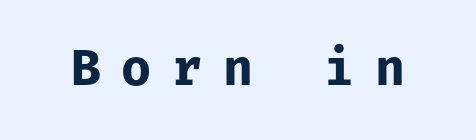
These lines were composed using upright roman letters. Fixed-width glyphs throughout — classic coding-font behaviour. Check where the strokes stop: nothing finishes them off — pure sans. Check the space under the baseline: it is left empty.
